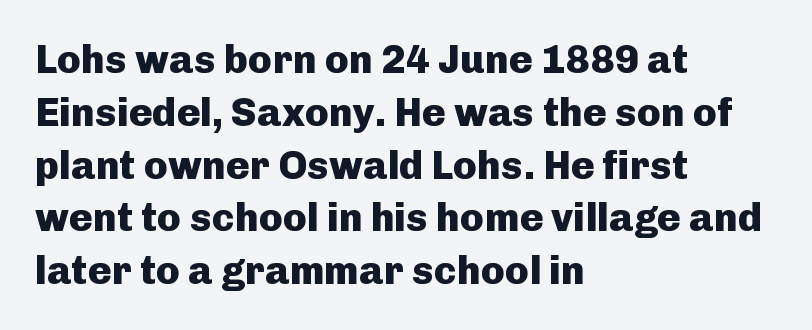
The image shows 40 px heavy sans-serif type, upright; set left-aligned, normal line spacing (1.32x), normal letter spacing, not underlined; low stroke contrast and a medium x-height.
